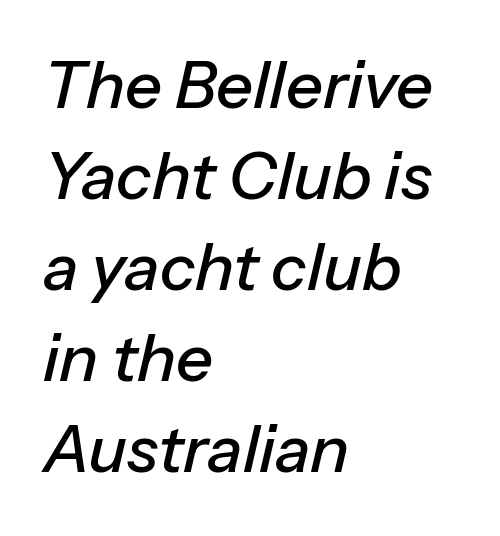
The space directly below the letters is spotless. You could not count columns in this text — the font is proportionally spaced. This sample keeps an unexceptional amount of space between lines. Does the copy run flush right? No — it runs flush left.
